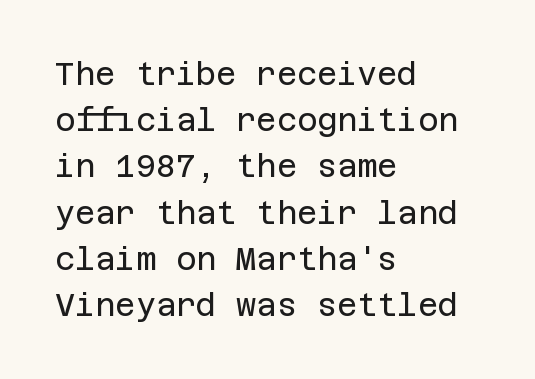
Q: Is the text bold? A: No.
Q: Is the text italic (slanted)? A: No, it is upright.
Q: Is the typeface a serif or a sans-serif typeface? A: Sans-serif.
Q: Is the text underlined? A: No.
Q: How is the paragraph aligned? A: Left-aligned.
Q: Is the spacing between letters normal or unusually wide? A: Normal.
Q: Is the spacing between lines tight, normal or loose? A: Normal.
Q: Width (condensed, normal, or wide)? A: Normal.
Q: Stroke contrast? A: Low.
Q: x-height? A: Large.
